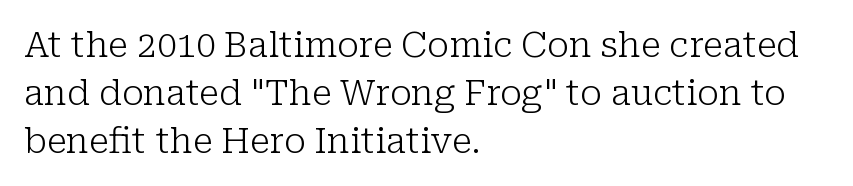
{"serif": "yes", "italic": "no", "bold": "no", "weight": "light", "width": "normal", "stroke_contrast": "low", "x_height": "medium", "monospaced": "no", "underline": "no", "align": "left", "line_spacing": "normal", "line_spacing_ratio": 1.37, "letter_spacing": "normal", "letter_spacing_em": 0.0, "glyph_px": 35}
